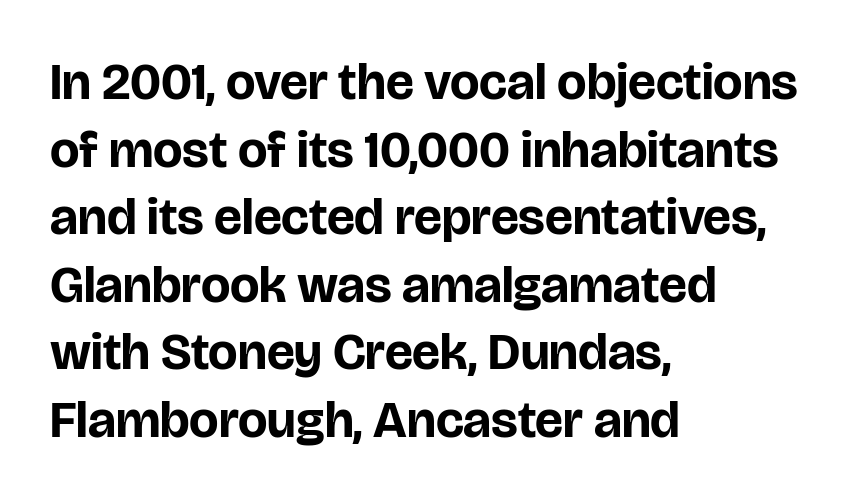
Q: Is the text bold? A: Yes.
Q: Is the text italic (slanted)? A: No, it is upright.
Q: Is the typeface a serif or a sans-serif typeface? A: Sans-serif.
Q: Is the text underlined? A: No.
Q: How is the paragraph aligned? A: Left-aligned.
Q: Is the spacing between letters normal or unusually wide? A: Normal.
Q: Is the spacing between lines tight, normal or loose? A: Normal.
Q: Width (condensed, normal, or wide)? A: Normal.
Q: Stroke contrast? A: Low.
Q: x-height? A: Large.
Q: Monospaced? A: No.
